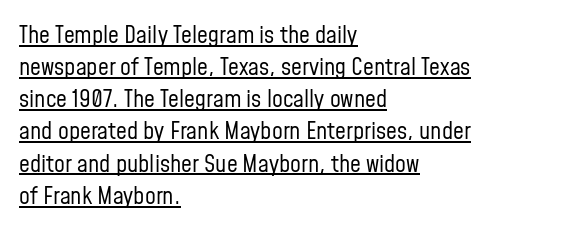
Q: Is the text bold? A: No.
Q: Is the text italic (slanted)? A: No, it is upright.
Q: Is the text underlined? A: Yes.
Q: How is the paragraph aligned? A: Left-aligned.
Q: Is the spacing between letters normal or unusually wide? A: Normal.
Q: Is the spacing between lines tight, normal or loose? A: Normal.
